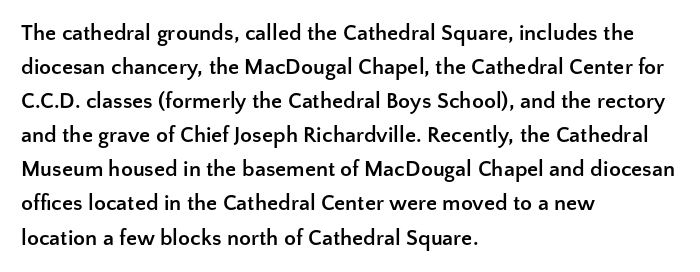
Underline: absent. Default kerning and tracking; the words read as compact shapes. Successive baselines arrive at the customary interval. You can tell it's not italic because the verticals are truly vertical. One-word summary of the alignment: left. These lines carry a lot of weight — the face is fully bold.
